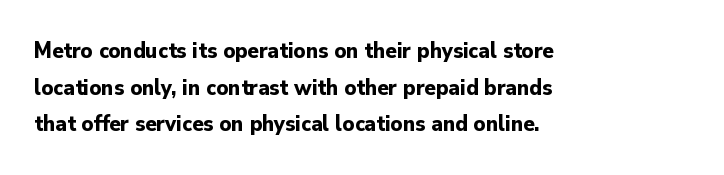
Visually the block forms a straight wall on the left and a jagged coastline on the right. The letters are bold, with thick, heavy strokes. The gap between lines stays unmarked. This sample keeps an unexceptional amount of space between lines. The horizontal fit of the characters is conventional and even. Vertical strokes here are truly vertical.
